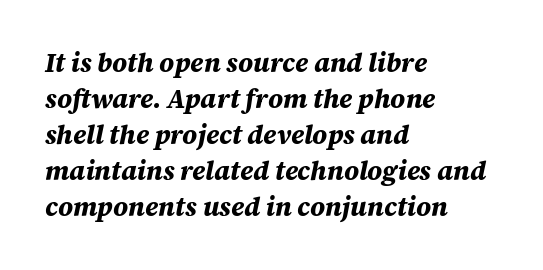
Q: Is the text bold? A: Yes.
Q: Is the text italic (slanted)? A: Yes, it leans right by about 12 degrees.
Q: Is the text underlined? A: No.
Q: How is the paragraph aligned? A: Left-aligned.
Q: Is the spacing between letters normal or unusually wide? A: Normal.
Q: Is the spacing between lines tight, normal or loose? A: Normal.
